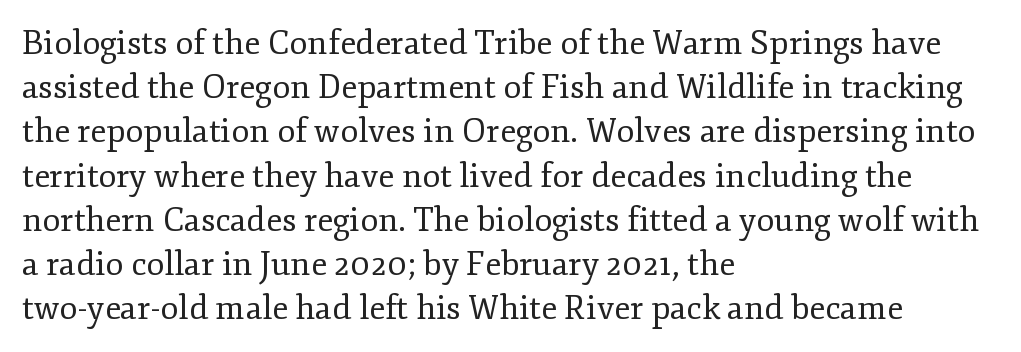
Is this a fixed-width face? No — the glyphs have proportional, varying widths. The face used here is rendered with its standard letterfit. One glance says typical: line gaps are just what's usual. Check where the strokes stop: tiny serifs finish them off. In CSS terms this would be text-align: left.
